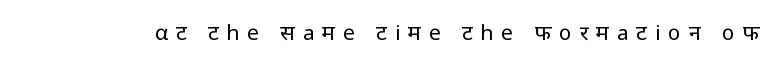
{"italic": "no", "bold": "no", "underline": "no", "letter_spacing": "wide", "letter_spacing_em": 0.38, "glyph_px": 21}
